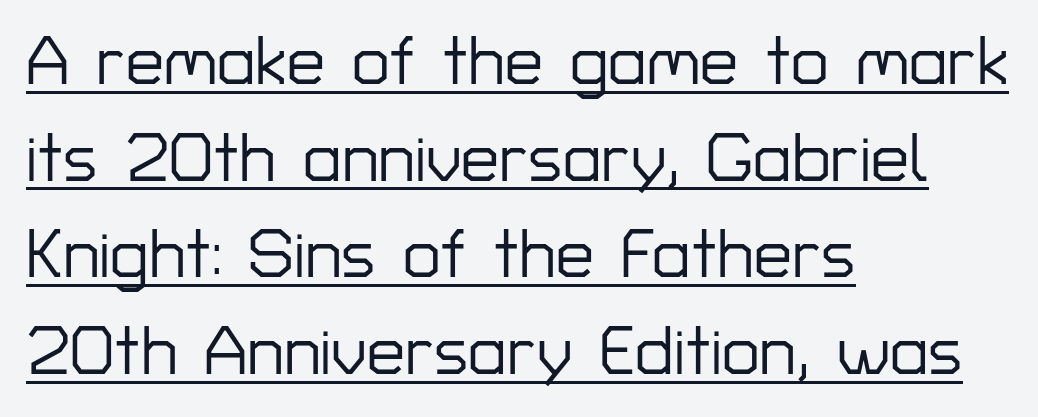
The image shows 68 px sans-serif type, upright; set left-aligned, normal line spacing (1.42x), normal letter spacing, underlined; low stroke contrast and a medium x-height.
